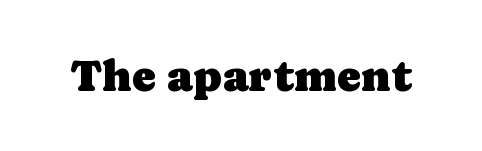
The image shows 45 px serif type, upright; set normal letter spacing, not underlined; low stroke contrast and a medium x-height.
